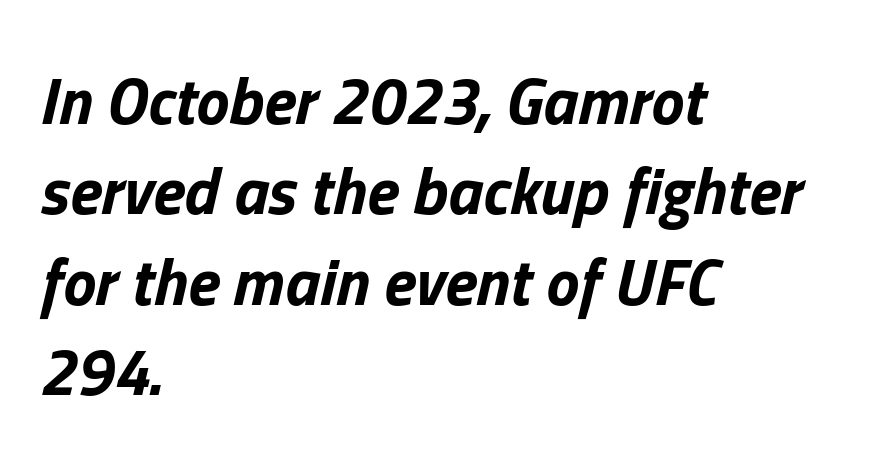
Look at the tracking — it's just the regular setting, nothing added. Do the characters align in a grid? No, the font is proportional. Tall strokes in this sample are angled rather than plumb. The passage is arranged the way most books set body copy — flush left. The space beneath each line is pristine and unruled.
